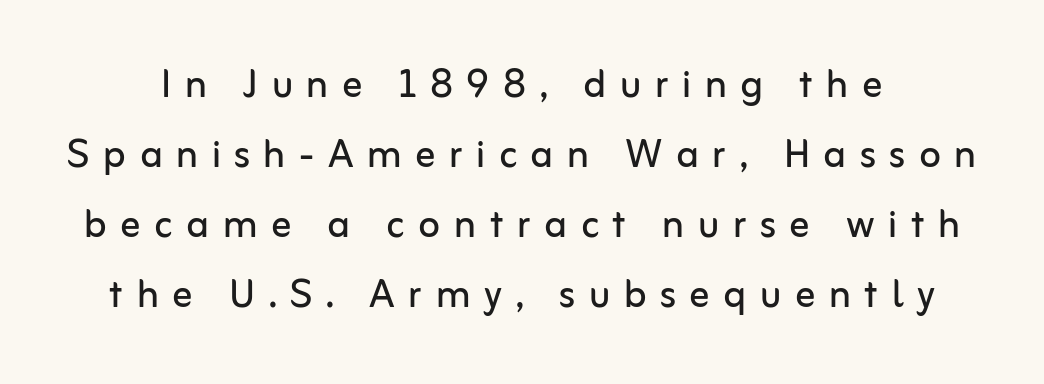
{"serif": "no", "italic": "no", "bold": "no", "weight": "regular", "width": "normal", "stroke_contrast": "low", "x_height": "medium", "monospaced": "no", "underline": "no", "line_spacing": "normal", "line_spacing_ratio": 1.4, "letter_spacing": "wide", "letter_spacing_em": 0.27, "glyph_px": 50}
